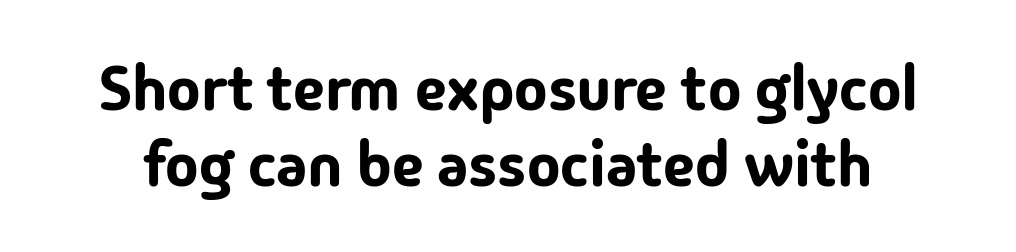
No italicization has been applied; the sample stays upright. Only glyphs here, with clear space below each row. The rendering uses natural spacing where letterforms have individual widths. The passage shown has conventional tracking throughout. The letters carry no serifs — their stems end cleanly without finishing strokes.
